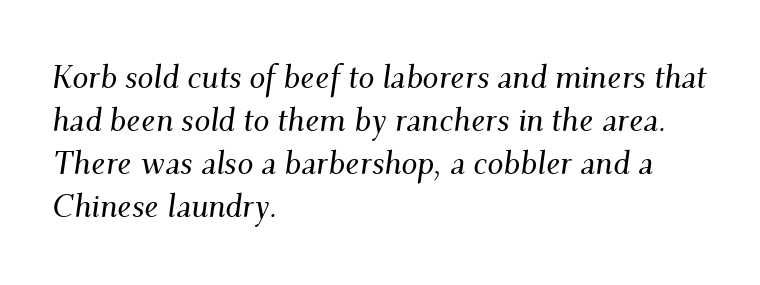
Q: Is the text italic (slanted)? A: Yes, it leans right by about 9 degrees.
Q: Is the typeface a serif or a sans-serif typeface? A: Serif.
Q: Is the text underlined? A: No.
Q: How is the paragraph aligned? A: Left-aligned.
Q: Is the spacing between letters normal or unusually wide? A: Normal.
Q: Is the spacing between lines tight, normal or loose? A: Normal.
Q: Width (condensed, normal, or wide)? A: Normal.
Q: Stroke contrast? A: Medium.
Q: x-height? A: Small.
Q: Monospaced? A: No.
